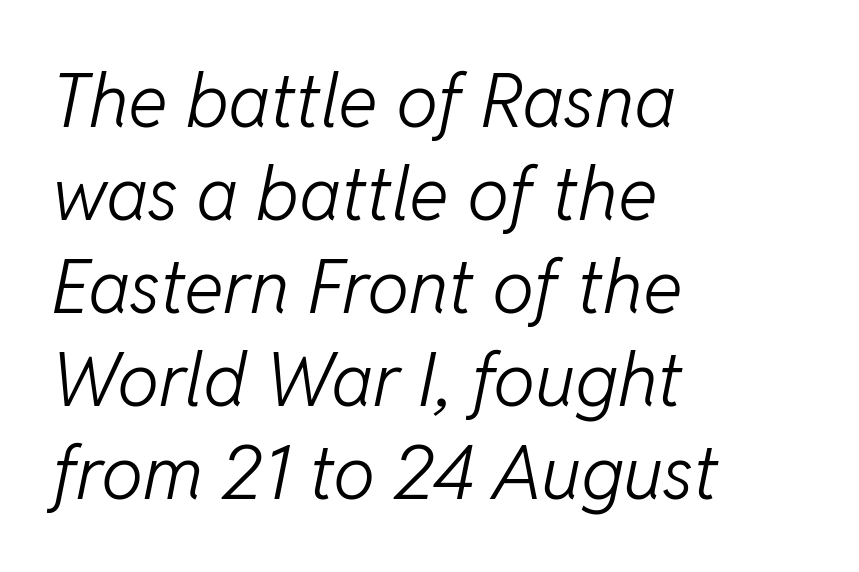
Stroke mass is kept to a normal reading level or below. Observe the ordinary spacing: letters are neighbours, not strangers. A clean baseline with only descenders dipping below it. Alignment: flush left.
